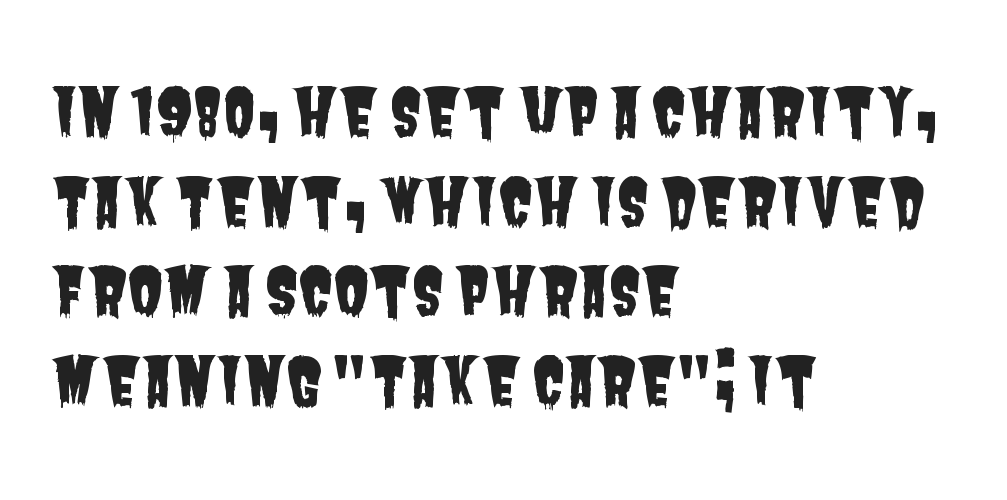
The image shows 65 px condensed sans-serif type; set left-aligned, normal line spacing (1.38x), normal letter spacing, not underlined; low stroke contrast and a large x-height.
